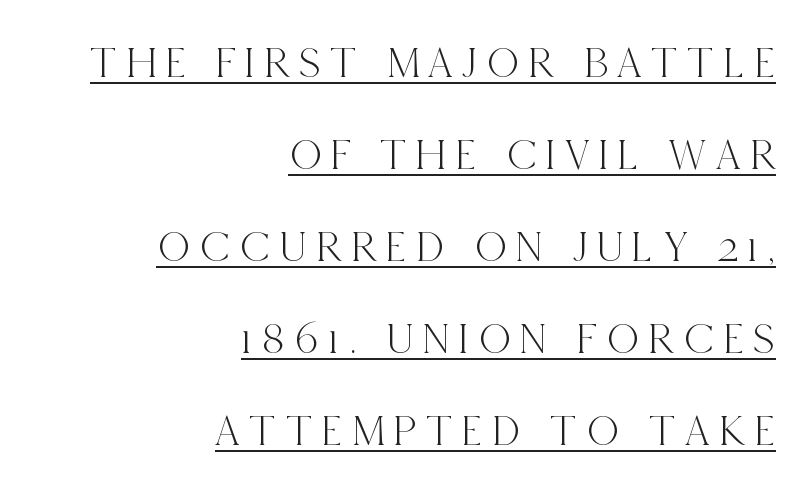
The image shows 44 px condensed serif type, upright; set right-aligned, loose line spacing (2.09x), unusually wide letter spacing (+0.22 em), underlined; a large x-height.
